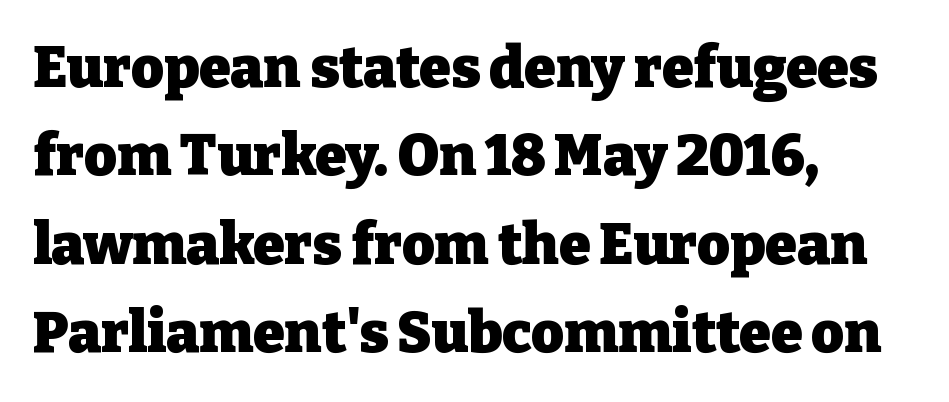
Q: Is the text bold? A: Yes.
Q: Is the text italic (slanted)? A: No, it is upright.
Q: Is the typeface a serif or a sans-serif typeface? A: Serif.
Q: Is the text underlined? A: No.
Q: How is the paragraph aligned? A: Left-aligned.
Q: Is the spacing between letters normal or unusually wide? A: Normal.
Q: Is the spacing between lines tight, normal or loose? A: Normal.
Q: Width (condensed, normal, or wide)? A: Normal.
Q: Stroke contrast? A: Low.
Q: x-height? A: Medium.
Q: Monospaced? A: No.
